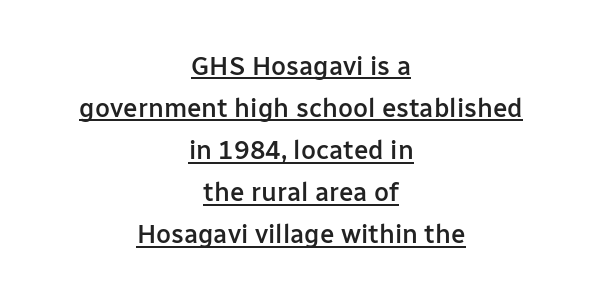
{"italic": "no", "bold": "semi", "underline": "yes", "align": "center", "line_spacing": "normal", "line_spacing_ratio": 1.62, "letter_spacing": "normal", "letter_spacing_em": 0.0, "glyph_px": 26}
